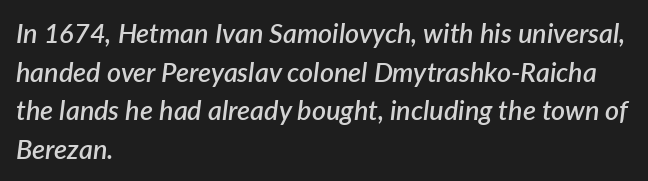
The image shows 27 px text type, italic (leaning right); set left-aligned, normal line spacing (1.43x), normal letter spacing, not underlined.
